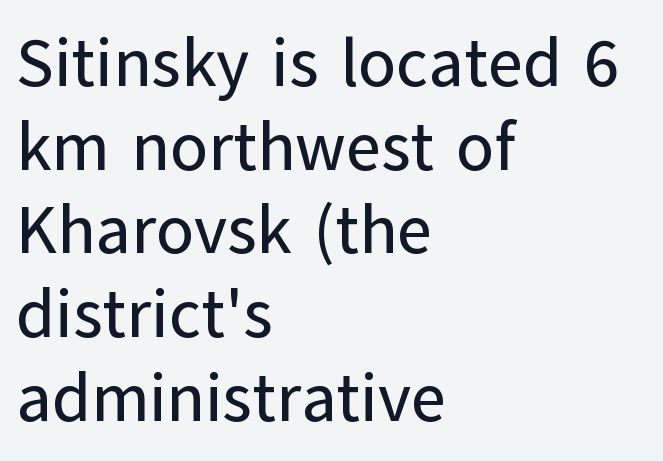
The image shows 68 px sans-serif type, upright; set left-aligned, line spacing 1.23x, normal letter spacing, not underlined; low stroke contrast and a medium x-height.
